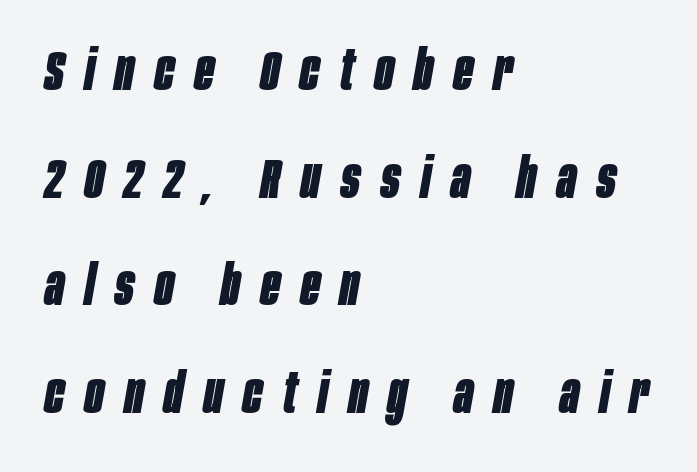
In terms of posture, this sample is oblique. The face used here has the dense, thick strokes of a bold. Tracking value appears strongly positive — letters spread wide. The vertical gap from one line to the next is large.
